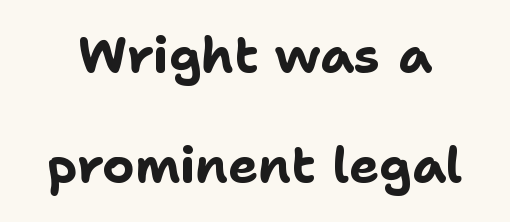
The image shows 50 px bold sans-serif type, upright; set loose line spacing (2.21x), normal letter spacing, not underlined; low stroke contrast and a medium x-height.
